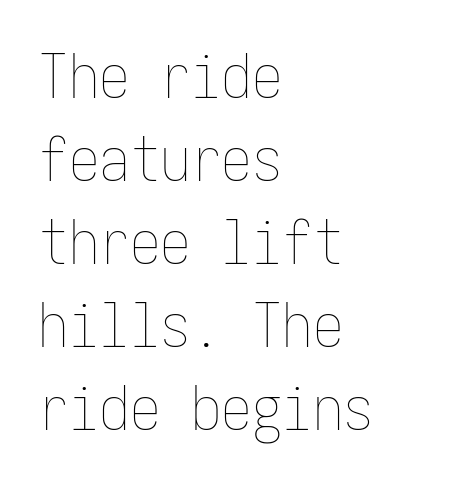
{"italic": "no", "bold": "no", "weight": "thin", "width": "condensed", "stroke_contrast": "low", "x_height": "medium", "underline": "no", "align": "left", "line_spacing": "normal", "line_spacing_ratio": 1.36, "letter_spacing": "normal", "letter_spacing_em": 0.0, "glyph_px": 61}
